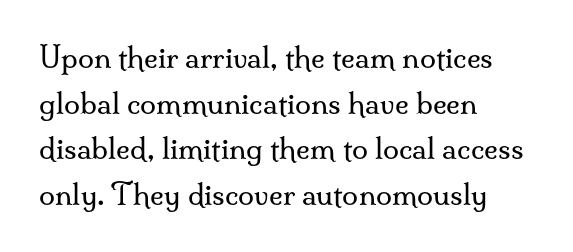
The line-height multiplier appears to be the usual default. The zone under the glyphs is completely vacant. Horizontally, the lines are justified to the leading edge only. Italic: no, the glyphs are upright roman. Regarding serifs, this sample has them.
